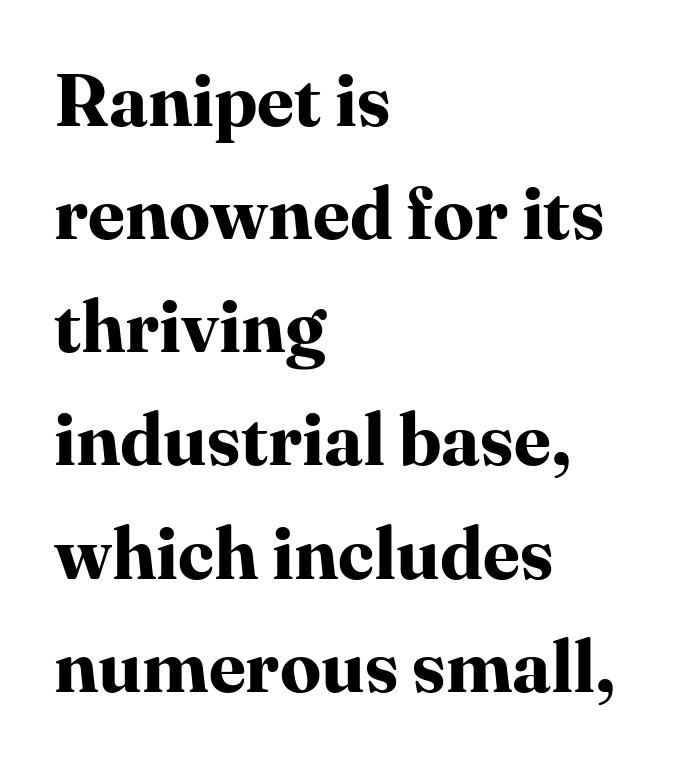
{"serif": "yes", "italic": "no", "bold": "yes", "weight": "bold", "width": "normal", "stroke_contrast": "high", "x_height": "medium", "monospaced": "no", "underline": "no", "align": "left", "line_spacing": "normal", "line_spacing_ratio": 1.55, "letter_spacing": "normal", "letter_spacing_em": 0.0, "glyph_px": 73}
